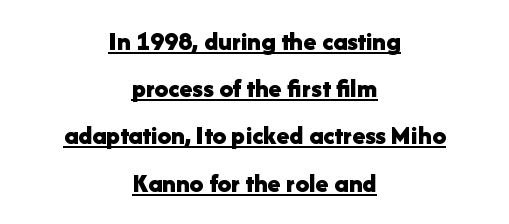
Inter-character spacing is left at the font's built-in metrics. Horizontal alignment here is central, giving a formal, balanced look. Underlining? Definitely there. Does the lettering tilt? It doesn't — this is upright. How heavy is the stroke? Heavy — this is a bold.
